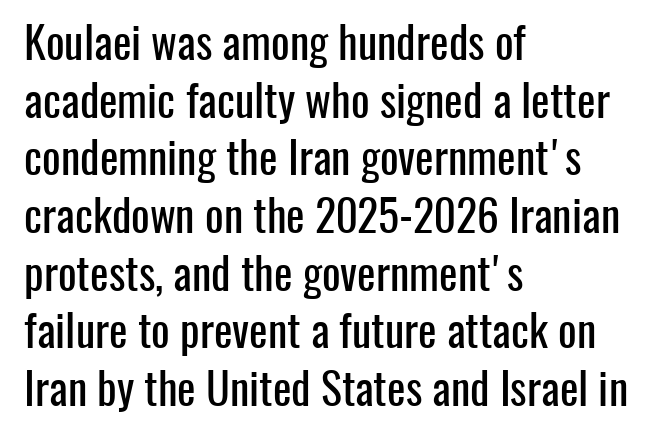
The image shows 44 px condensed sans-serif type, upright; set left-aligned, normal line spacing (1.31x), normal letter spacing, not underlined; low stroke contrast and a medium x-height.
